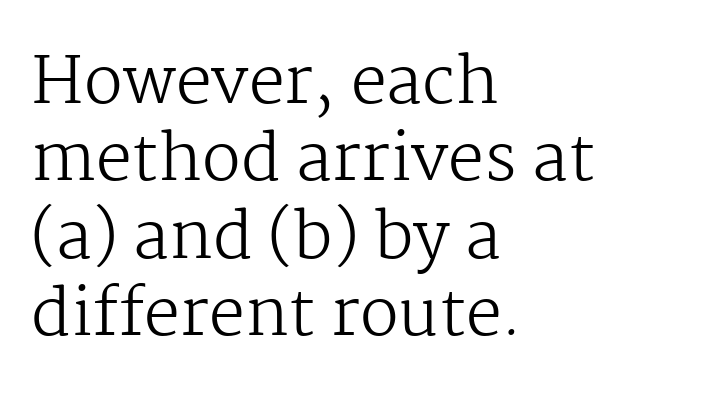
The image shows 64 px regular-weight serif type, upright; set left-aligned, line spacing 1.21x, normal letter spacing, not underlined; medium stroke contrast and a medium x-height.
